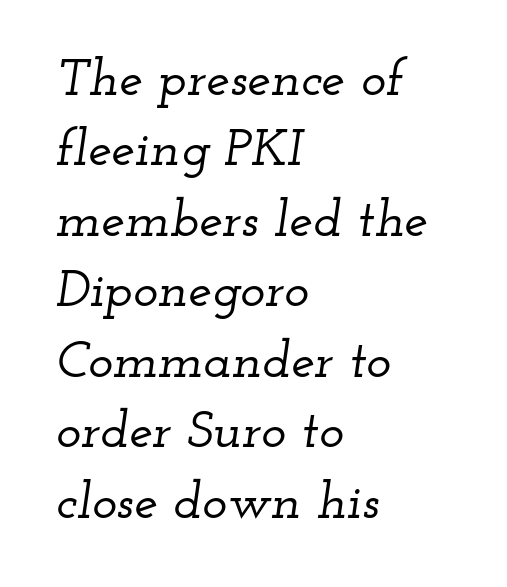
The image shows 53 px wide serif type, italic (leaning right); set left-aligned, normal line spacing (1.33x), normal letter spacing, not underlined; low stroke contrast and a small x-height.
